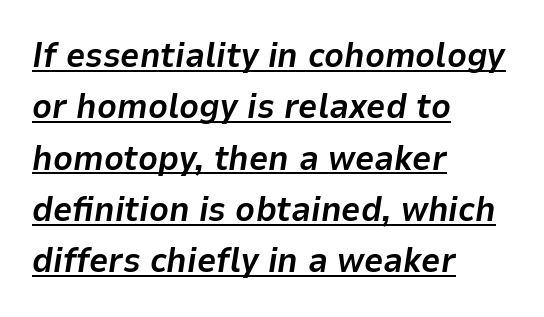
{"italic": "yes", "lean": "right", "slant_degrees": 9, "bold": "yes", "weight": "bold", "width": "normal", "stroke_contrast": "low", "x_height": "medium", "monospaced": "no", "underline": "yes", "align": "left", "line_spacing": "normal", "line_spacing_ratio": 1.51, "letter_spacing": "normal", "letter_spacing_em": 0.0, "glyph_px": 34}
